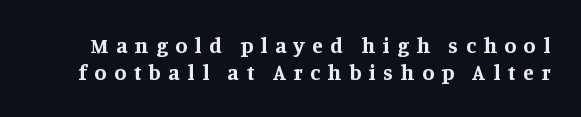
{"italic": "no", "bold": "yes", "underline": "no", "line_spacing_ratio": 1.21, "letter_spacing": "wide", "letter_spacing_em": 0.34, "glyph_px": 22}
